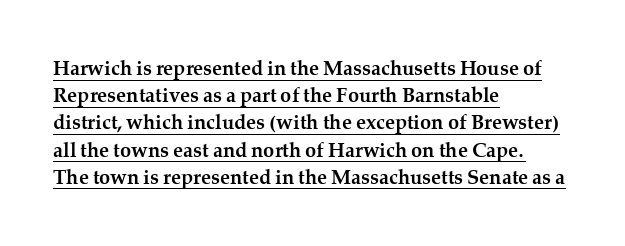
{"italic": "no", "bold": "yes", "underline": "yes", "align": "left", "line_spacing": "normal", "line_spacing_ratio": 1.36, "letter_spacing": "normal", "letter_spacing_em": 0.0, "glyph_px": 20}
